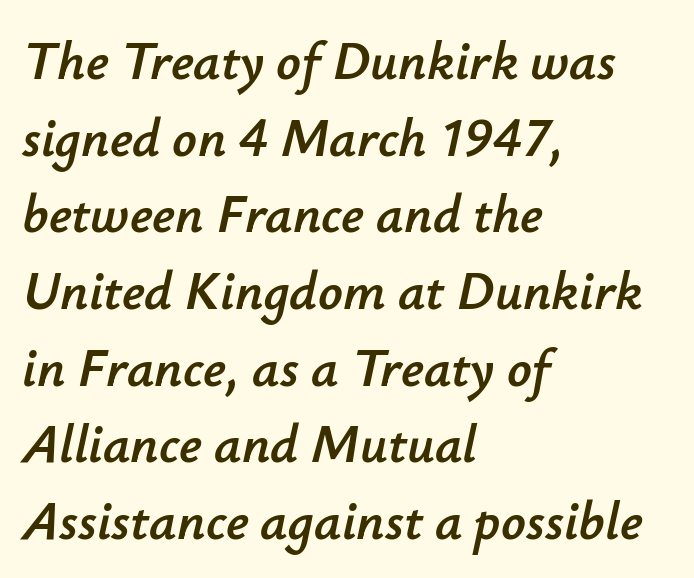
Q: Is the text italic (slanted)? A: Yes, it leans right by about 12 degrees.
Q: Is the text underlined? A: No.
Q: How is the paragraph aligned? A: Left-aligned.
Q: Is the spacing between letters normal or unusually wide? A: Normal.
Q: Is the spacing between lines tight, normal or loose? A: Normal.
Q: Width (condensed, normal, or wide)? A: Normal.
Q: Stroke contrast? A: Low.
Q: x-height? A: Small.
Q: Monospaced? A: No.
